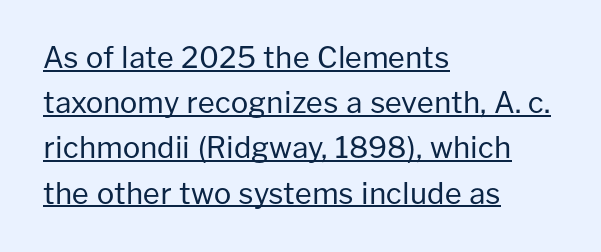
The image shows 29 px regular-weight sans-serif type, upright; set left-aligned, normal line spacing (1.56x), normal letter spacing, underlined; low stroke contrast and a medium x-height.
